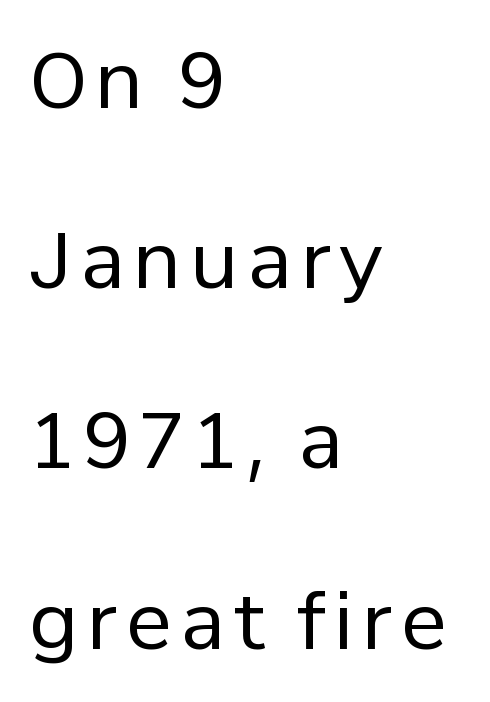
The passage shown stacks its lines with a broad gap. The passage shown is typed in a proportional face where columns would drift. Horizontally, the lines are justified to the leading edge only. Grotesque or geometric, the face here clearly has no serifs. Ordinary non-slanted type is in use.
